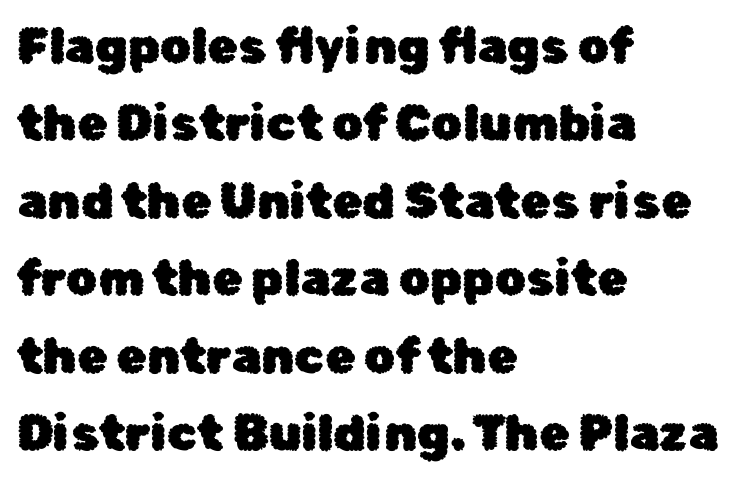
Successive baselines arrive at the customary interval. Spacing between characters is what you'd get straight out of the box. Any mark beneath the type? The region is blank. A typesetter would mark this as roman, not italic.
